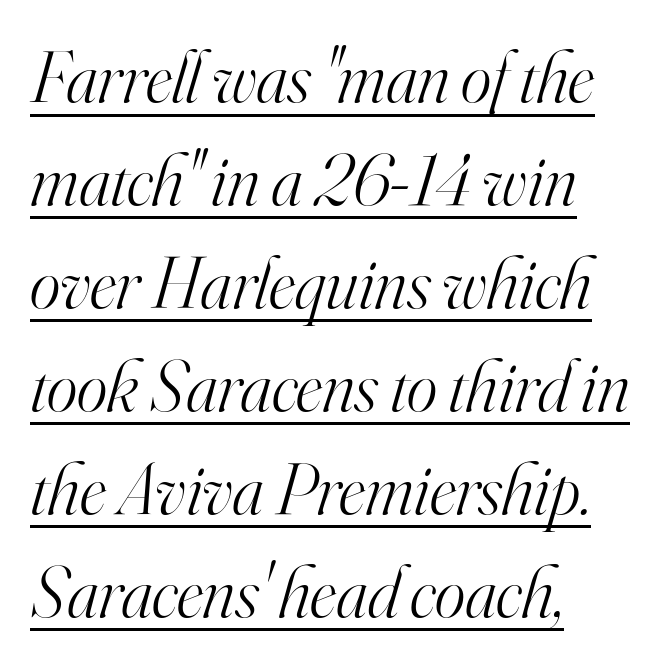
{"serif": "yes", "italic": "yes", "lean": "right", "slant_degrees": 16, "bold": "no", "weight": "light", "width": "normal", "stroke_contrast": "high", "x_height": "small", "monospaced": "no", "underline": "yes", "align": "left", "line_spacing": "normal", "line_spacing_ratio": 1.41, "letter_spacing": "normal", "letter_spacing_em": 0.0, "glyph_px": 73}
